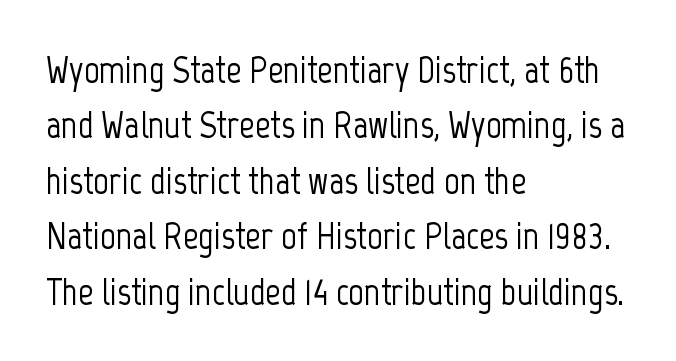
Q: Is the text italic (slanted)? A: No, it is upright.
Q: Is the typeface a serif or a sans-serif typeface? A: Sans-serif.
Q: Is the text underlined? A: No.
Q: How is the paragraph aligned? A: Left-aligned.
Q: Is the spacing between letters normal or unusually wide? A: Normal.
Q: Is the spacing between lines tight, normal or loose? A: Normal.
Q: Width (condensed, normal, or wide)? A: Condensed.
Q: Stroke contrast? A: Low.
Q: x-height? A: Medium.
Q: Monospaced? A: No.
